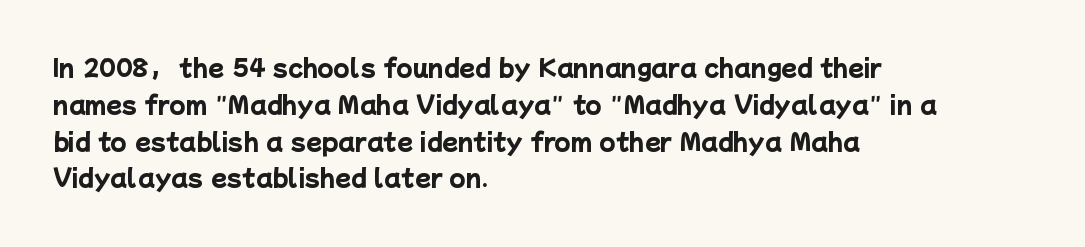
Weight check: bold — yes, fully. Honestly, the letter spacing is just normal — you wouldn't notice it. Lines of text with bare space underneath. Visually the block forms a straight wall on the left and a jagged coastline on the right. The block of text has a typical density, with ordinary space between rows.
